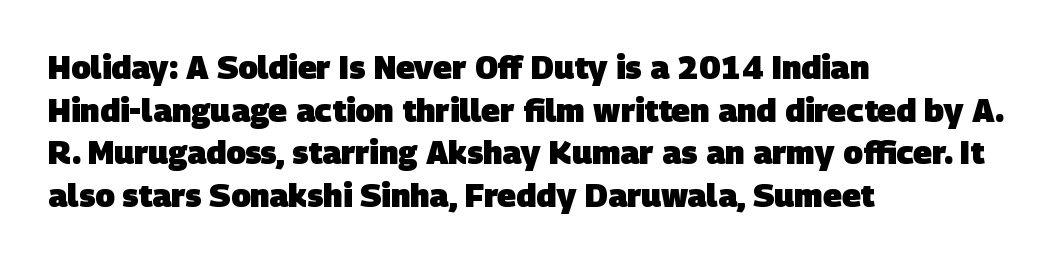
The image shows 32 px heavy sans-serif type; set left-aligned, normal line spacing (1.33x), normal letter spacing, not underlined; low stroke contrast and a large x-height.
